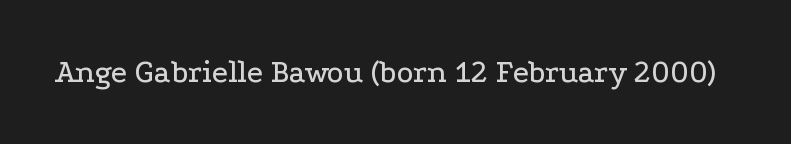
{"serif": "yes", "italic": "no", "width": "wide", "stroke_contrast": "low", "x_height": "medium", "monospaced": "no", "underline": "no", "letter_spacing": "normal", "letter_spacing_em": 0.0, "glyph_px": 32}
